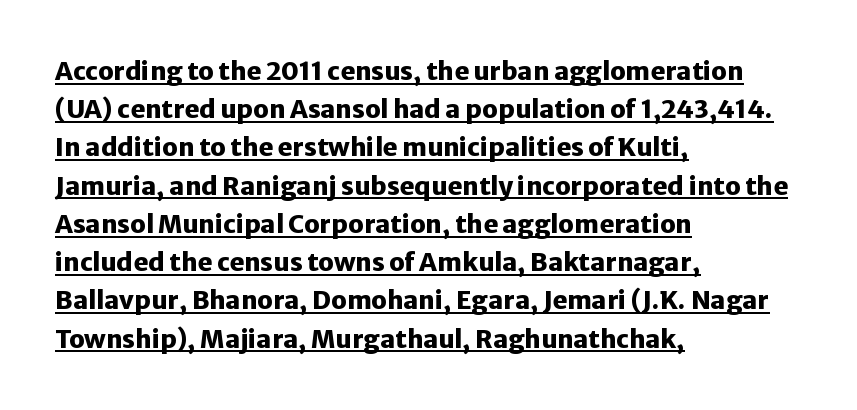
{"italic": "no", "bold": "yes", "underline": "yes", "align": "left", "line_spacing": "normal", "line_spacing_ratio": 1.53, "letter_spacing": "normal", "letter_spacing_em": 0.0, "glyph_px": 25}
